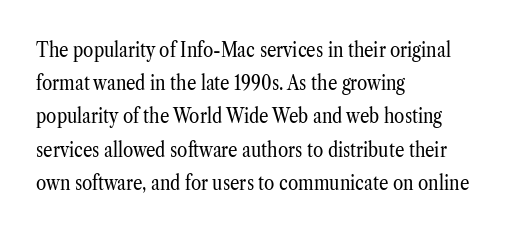
{"italic": "no", "bold": "no", "underline": "no", "align": "left", "line_spacing": "normal", "line_spacing_ratio": 1.58, "letter_spacing": "normal", "letter_spacing_em": 0.0, "glyph_px": 21}
